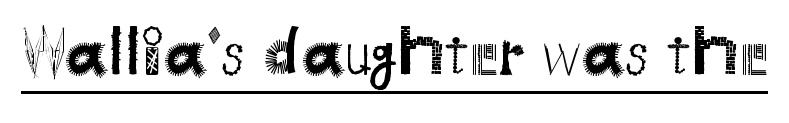
In terms of letterform style, serifs are entirely absent. Caption: lettering with a line underneath. The specimen reads as upright at a glance. Note the varied advance widths — an 'i' is clearly narrower than an 'm'. Tracking here is standard; glyphs follow each other at the usual distance.
